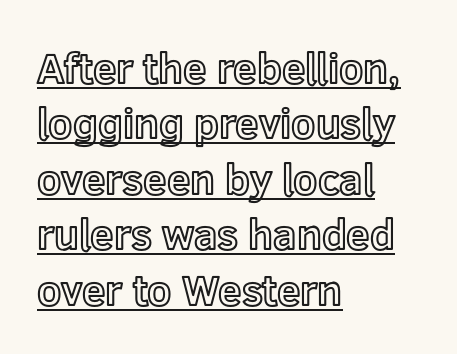
The image shows 42 px text type, upright; set left-aligned, normal line spacing (1.32x), normal letter spacing, underlined; a medium x-height.
